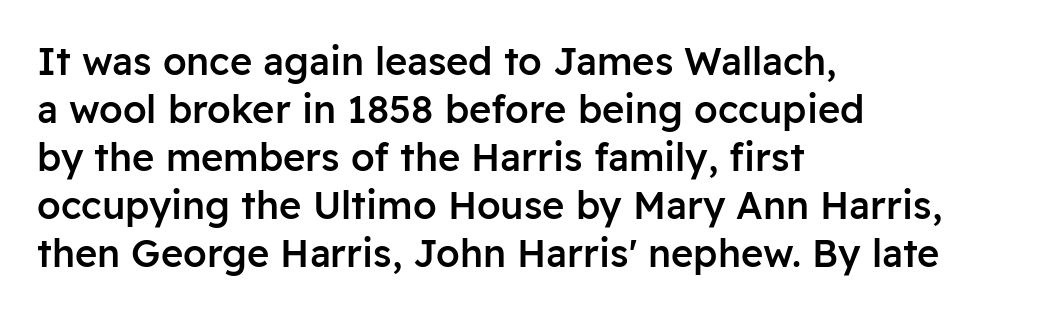
{"serif": "no", "italic": "no", "bold": "semi", "weight": "semibold", "width": "normal", "stroke_contrast": "low", "x_height": "medium", "monospaced": "no", "underline": "no", "align": "left", "line_spacing": "normal", "line_spacing_ratio": 1.26, "letter_spacing": "normal", "letter_spacing_em": 0.0, "glyph_px": 38}
